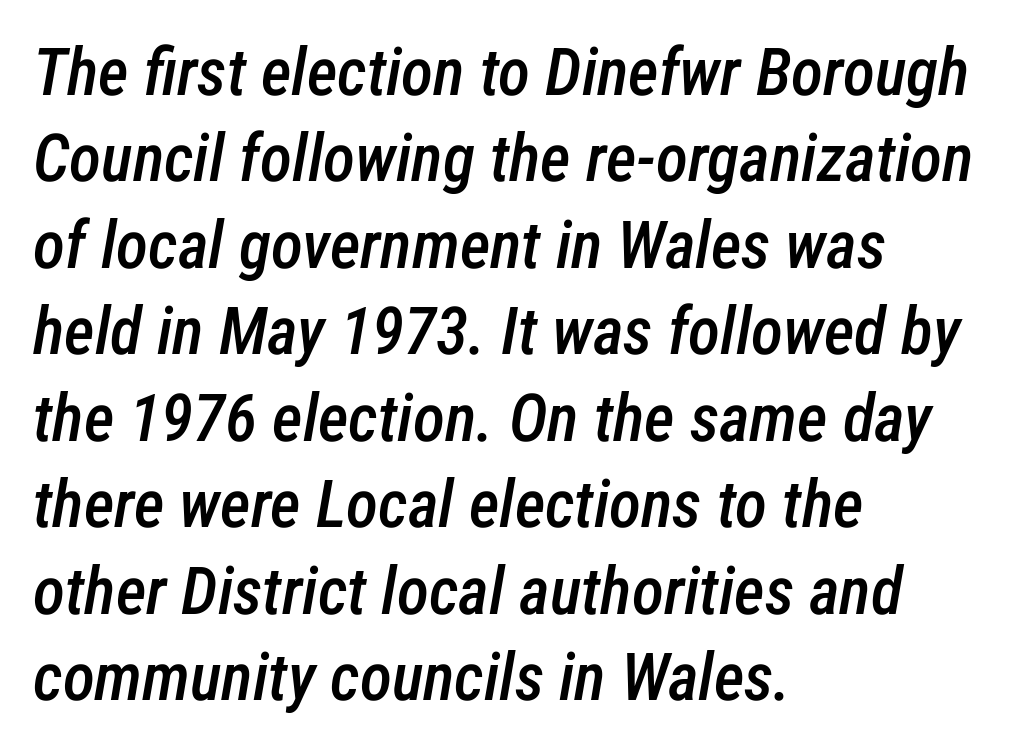
The image shows 66 px semibold, condensed type, italic (leaning right); set left-aligned, normal line spacing (1.31x), normal letter spacing, not underlined; low stroke contrast and a medium x-height.
